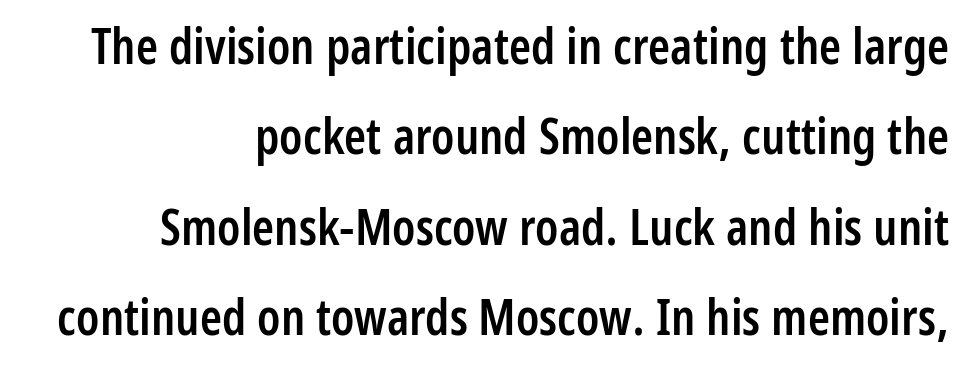
{"serif": "no", "italic": "no", "bold": "semi", "weight": "semibold", "width": "condensed", "stroke_contrast": "low", "x_height": "medium", "monospaced": "no", "underline": "no", "align": "right", "line_spacing_ratio": 1.81, "letter_spacing": "normal", "letter_spacing_em": 0.0, "glyph_px": 50}
